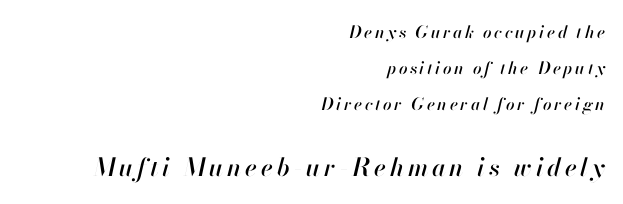
Q: Is the text italic (slanted)? A: Yes, it leans right by about 13 degrees.
Q: Is the text underlined? A: No.
Q: How is the paragraph aligned? A: Right-aligned.
Q: Is the spacing between lines tight, normal or loose? A: Loose.
Q: Which block of text is set in a larger size, the first (top) or the second (bottom)? A: The second (bottom) one.
